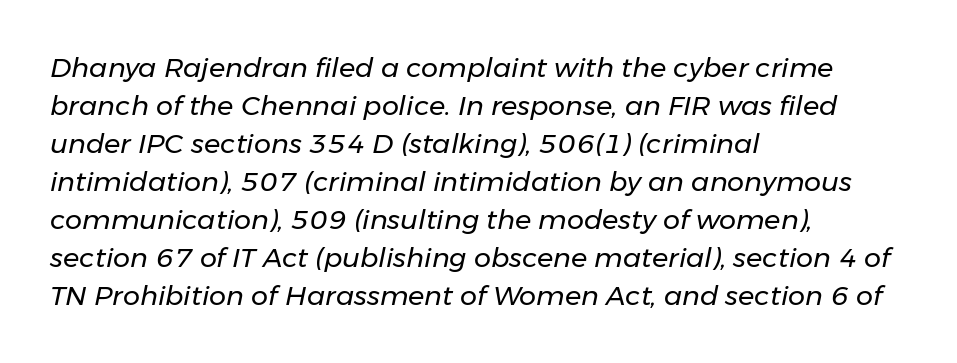
The image shows 27 px text type, italic (leaning right); set left-aligned, normal line spacing (1.41x), normal letter spacing, not underlined.
